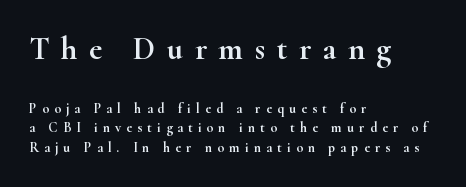
Q: Is the text italic (slanted)? A: No, it is upright.
Q: Is the typeface a serif or a sans-serif typeface? A: Serif.
Q: Is the text underlined? A: No.
Q: How is the paragraph aligned? A: Left-aligned.
Q: Is the spacing between letters normal or unusually wide? A: Unusually wide.
Q: Is the spacing between lines tight, normal or loose? A: Normal.
Q: Which block of text is set in a larger size, the first (top) or the second (bottom)? A: The first (top) one.
Q: Width (condensed, normal, or wide)? A: Wide.
Q: Stroke contrast? A: High.
Q: x-height? A: Small.
Q: Monospaced? A: No.
